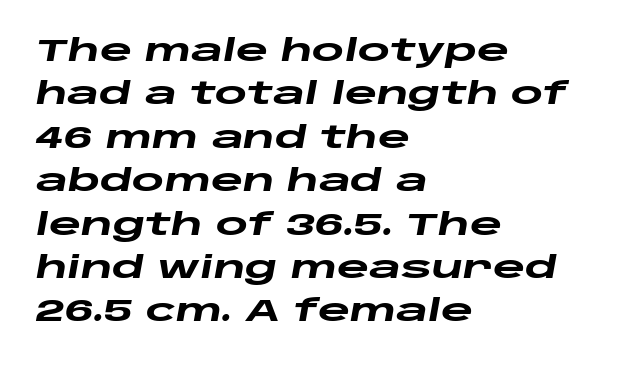
{"italic": "yes", "lean": "right", "slant_degrees": 10, "bold": "yes", "weight": "heavy", "width": "wide", "stroke_contrast": "low", "x_height": "large", "monospaced": "no", "underline": "no", "align": "left", "line_spacing": "normal", "line_spacing_ratio": 1.4, "letter_spacing": "normal", "letter_spacing_em": 0.0, "glyph_px": 31}
